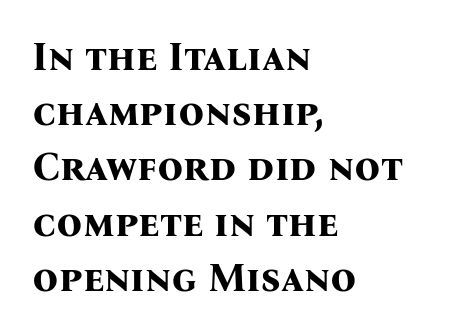
{"serif": "yes", "italic": "no", "bold": "yes", "weight": "bold", "width": "normal", "stroke_contrast": "medium", "x_height": "medium", "monospaced": "no", "underline": "no", "align": "left", "line_spacing": "normal", "line_spacing_ratio": 1.38, "letter_spacing": "normal", "letter_spacing_em": 0.0, "glyph_px": 40}
